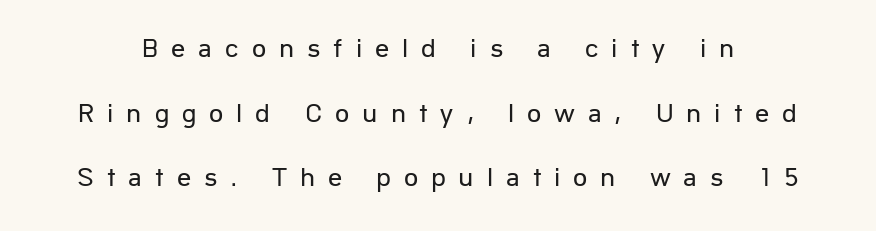
The image shows 28 px regular-weight sans-serif type, upright; set loose line spacing (2.31x), unusually wide letter spacing (+0.46 em), not underlined; low stroke contrast and a medium x-height.
